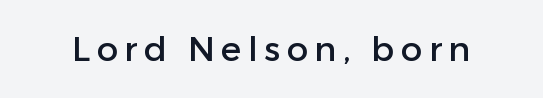
Character widths vary here, with narrow letters taking less room than wide ones. Observe the absence of serifs on each vertical stroke in this sample. This rendering features lettering with no underline. Nope, not italic — everything's standing straight.
